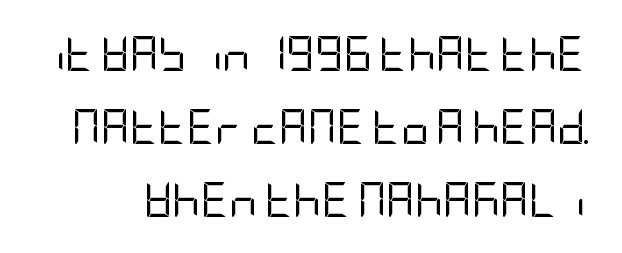
{"serif": "no", "italic": "no", "bold": "no", "weight": "regular", "width": "condensed", "stroke_contrast": "low", "x_height": "large", "underline": "no", "align": "right", "line_spacing": "loose", "line_spacing_ratio": 2.08, "letter_spacing": "normal", "letter_spacing_em": 0.0, "glyph_px": 35}
